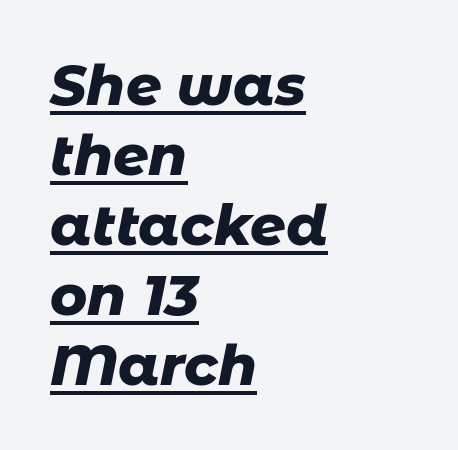
{"italic": "yes", "lean": "right", "slant_degrees": 11, "bold": "yes", "weight": "heavy", "width": "normal", "stroke_contrast": "low", "x_height": "medium", "monospaced": "no", "underline": "yes", "align": "left", "line_spacing": "normal", "line_spacing_ratio": 1.25, "letter_spacing": "normal", "letter_spacing_em": 0.0, "glyph_px": 56}
